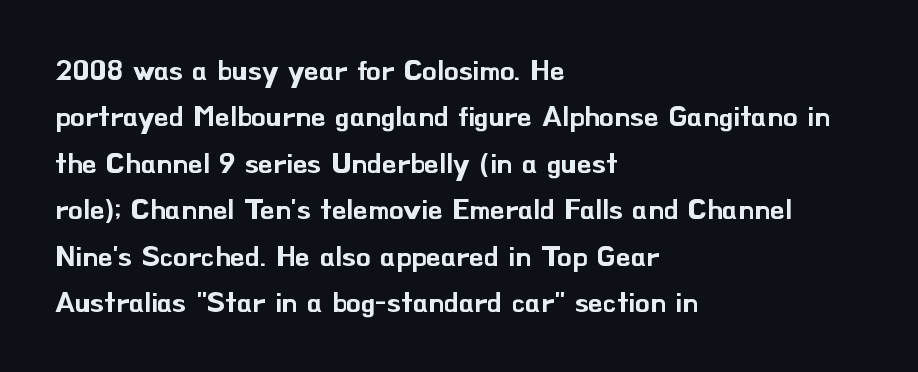
Spacing verdict: proportional, widths tailored to each character. Leading matches the norm, producing a regular column. Leftover space on each line is placed entirely after the last word. The rendering shows plain stroke endings on the letterforms — a sans-serif design.
